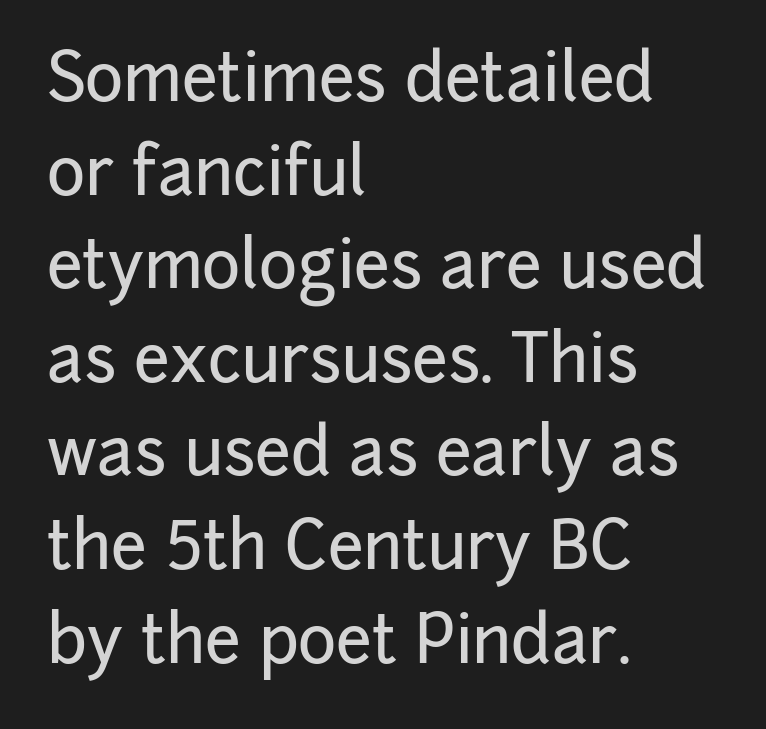
This sample has the flowing, uneven cadence of proportional lettering. Does the copy run flush right? No — it runs flush left. The zone under the glyphs is completely vacant. Every character sits straight up, as roman type does.
